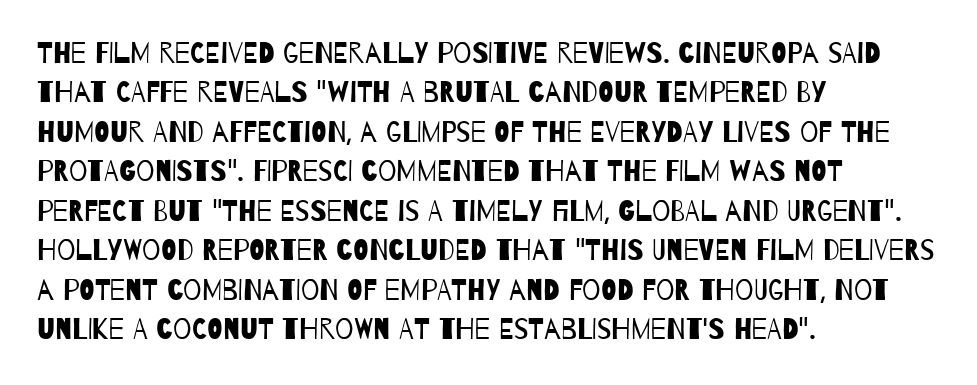
Horizontal alignment here is leftward, the default for most running prose. Check the space under the baseline: it is left empty. Does extra space separate the letters? No, they use regular spacing. Bold? No — there's no thickening of the strokes. Note: no serifs on the glyphs. These lines sit exactly where default settings would place them.
